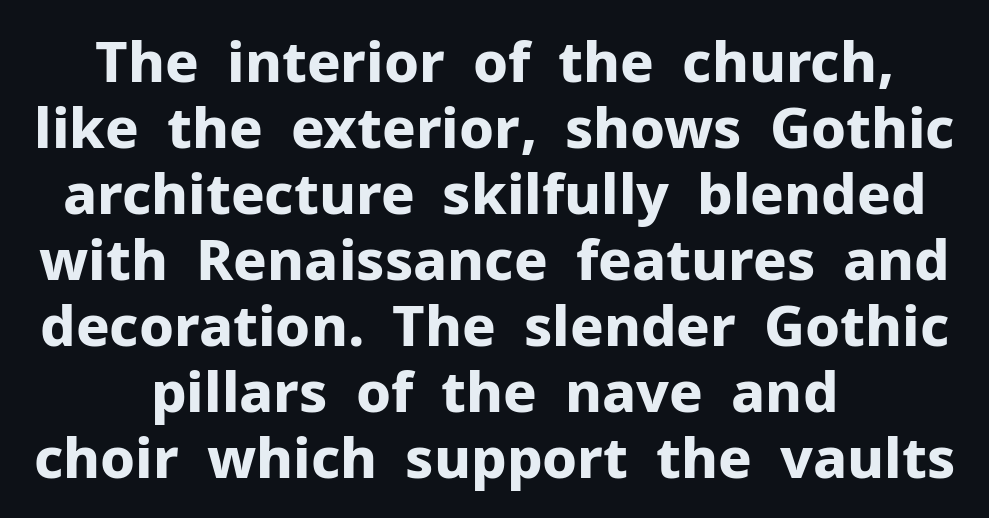
The image shows 56 px bold sans-serif type, upright; set centered, line spacing 1.18x, normal letter spacing, not underlined; low stroke contrast and a medium x-height.
